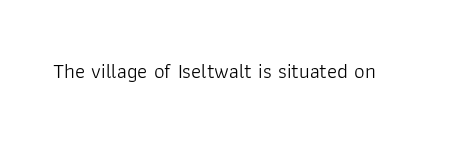
Q: Is the text bold? A: No.
Q: Is the text italic (slanted)? A: No, it is upright.
Q: Is the text underlined? A: No.
Q: Is the spacing between letters normal or unusually wide? A: Normal.
